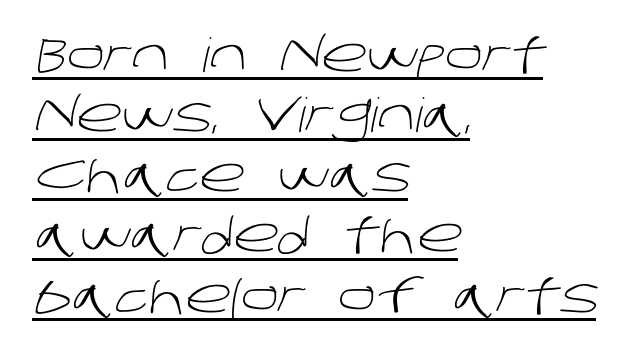
The image shows 47 px light sans-serif type; set left-aligned, normal line spacing (1.28x), normal letter spacing, underlined; low stroke contrast and a large x-height.
